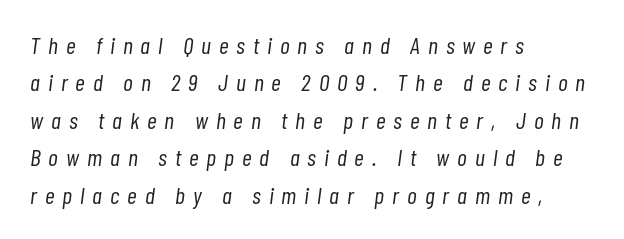
The strip under each line holds only bare page. Rows of type keep a routine distance in the vertical direction. Visually the block forms a straight wall on the left and a jagged coastline on the right. Loose tracking; the words dissolve into strings of separated letters. If you drew a line through each stem, it would be angled.
